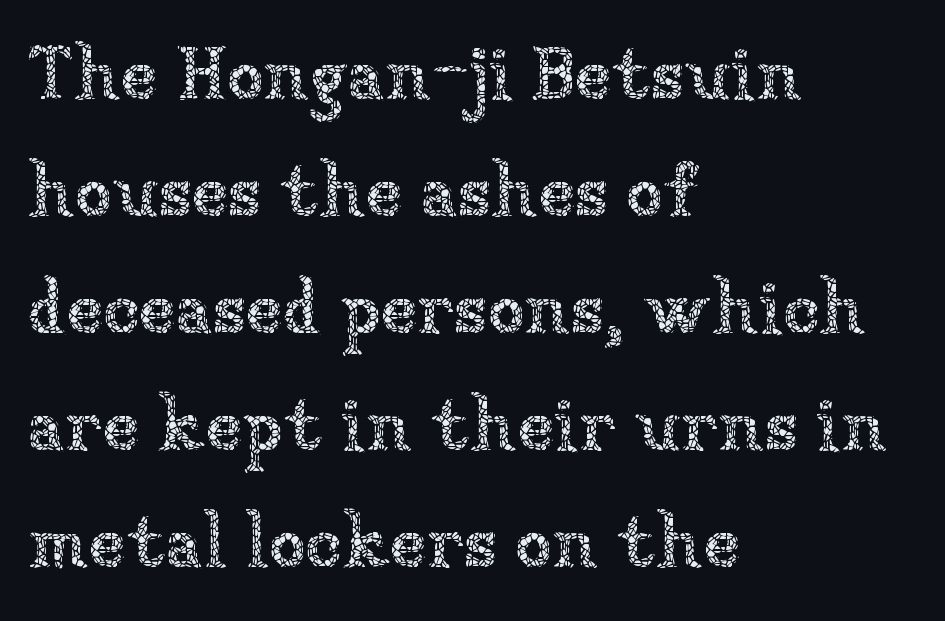
{"italic": "no", "bold": "no", "weight": "thin", "width": "normal", "stroke_contrast": "low", "x_height": "medium", "monospaced": "no", "underline": "no", "align": "left", "line_spacing": "normal", "line_spacing_ratio": 1.56, "letter_spacing": "normal", "letter_spacing_em": 0.0, "glyph_px": 75}
